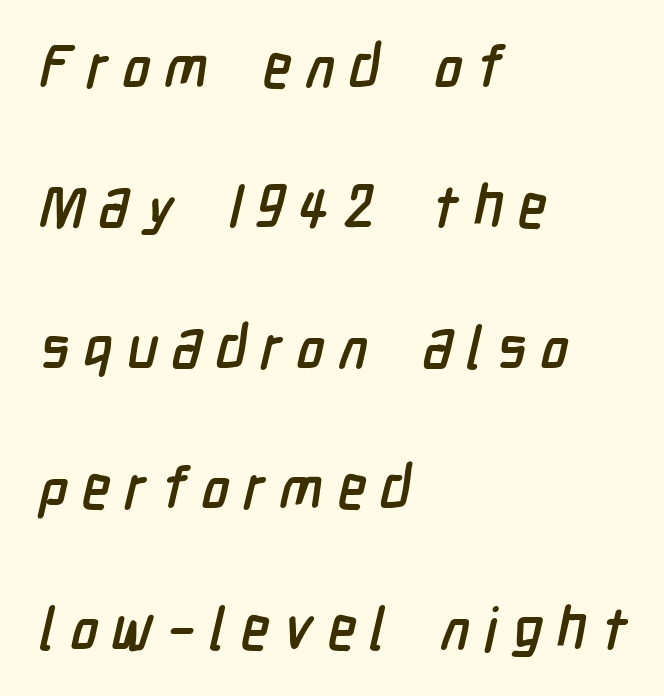
{"serif": "no", "width": "condensed", "stroke_contrast": "low", "x_height": "medium", "monospaced": "no", "underline": "no", "align": "left", "line_spacing": "loose", "line_spacing_ratio": 2.38, "letter_spacing": "wide", "letter_spacing_em": 0.24, "glyph_px": 59}
